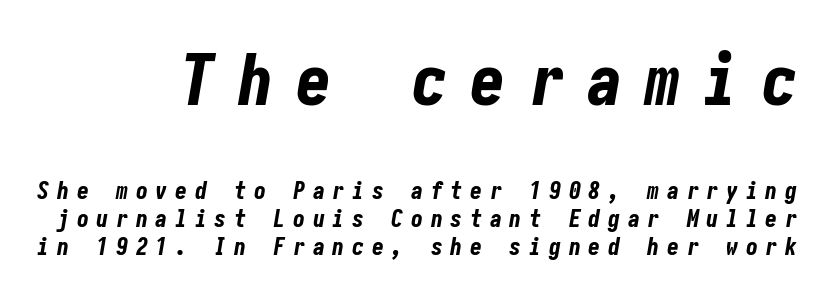
{"italic": "yes", "lean": "right", "slant_degrees": 10, "bold": "yes", "weight": "bold", "width": "condensed", "stroke_contrast": "low", "x_height": "medium", "underline": "no", "line_spacing_ratio": 1.17, "letter_spacing": "wide", "letter_spacing_em": 0.32, "larger_block": "first", "size_ratio": 2.96, "glyph_px": 71}
